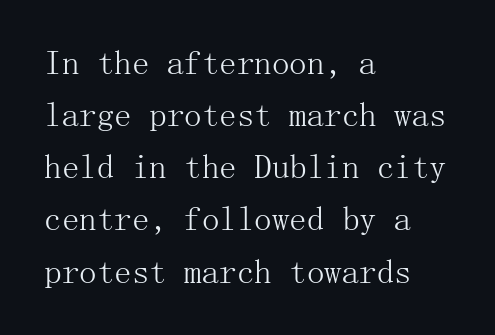
Q: Is the text bold? A: No.
Q: Is the text italic (slanted)? A: No, it is upright.
Q: Is the typeface a serif or a sans-serif typeface? A: Serif.
Q: Is the text underlined? A: No.
Q: How is the paragraph aligned? A: Left-aligned.
Q: Is the spacing between letters normal or unusually wide? A: Normal.
Q: Is the spacing between lines tight, normal or loose? A: Normal.
Q: Width (condensed, normal, or wide)? A: Normal.
Q: Stroke contrast? A: Medium.
Q: x-height? A: Medium.
